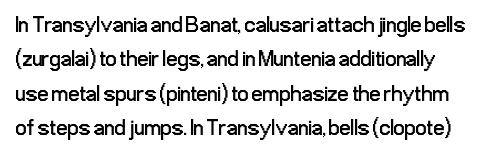
{"italic": "no", "bold": "no", "underline": "no", "line_spacing": "normal", "line_spacing_ratio": 1.56, "letter_spacing": "normal", "letter_spacing_em": 0.0, "glyph_px": 22}
